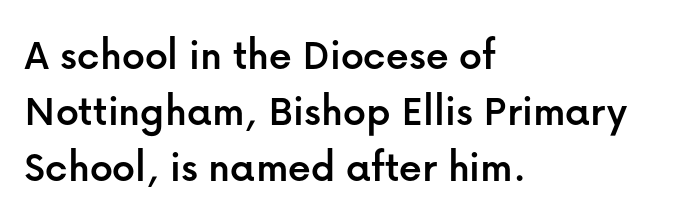
The image shows 45 px sans-serif type, upright; set left-aligned, normal line spacing (1.25x), normal letter spacing, not underlined; low stroke contrast and a medium x-height.
